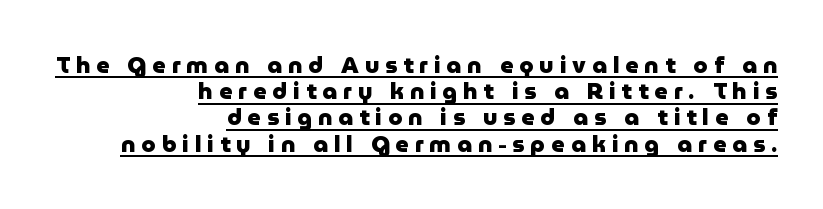
The image shows 23 px bold type, upright; set right-aligned, tight line spacing (1.14x), unusually wide letter spacing (+0.26 em), underlined.
